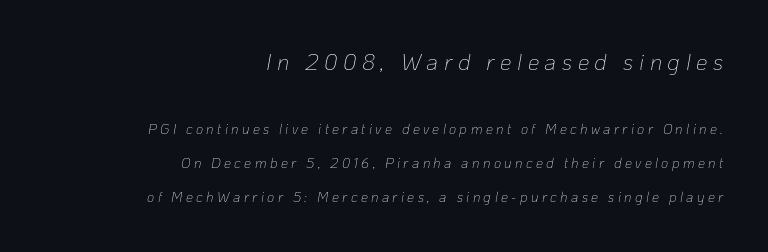
Q: Is the text bold? A: No.
Q: Is the text italic (slanted)? A: Yes, it leans right by about 10 degrees.
Q: Is the text underlined? A: No.
Q: How is the paragraph aligned? A: Right-aligned.
Q: Is the spacing between letters normal or unusually wide? A: Unusually wide.
Q: Is the spacing between lines tight, normal or loose? A: Loose.
Q: Which block of text is set in a larger size, the first (top) or the second (bottom)? A: The first (top) one.
